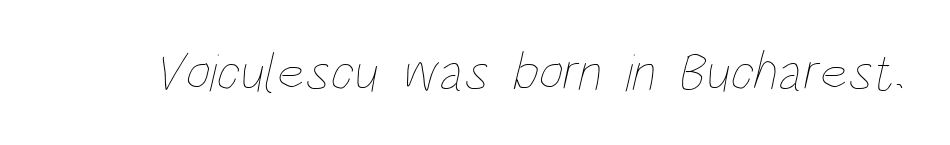
The image shows 54 px thin, condensed type; set normal letter spacing, not underlined; low stroke contrast and a large x-height.
